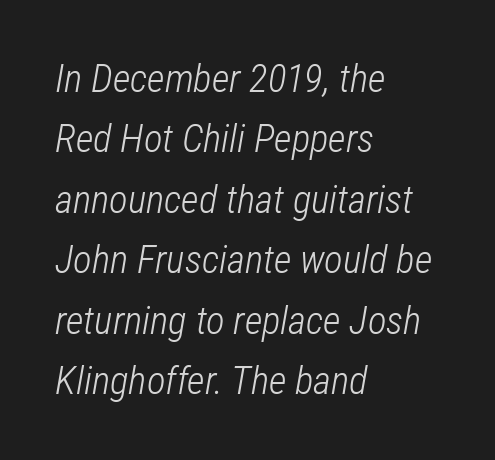
{"italic": "yes", "lean": "right", "slant_degrees": 12, "bold": "no", "weight": "light", "width": "condensed", "stroke_contrast": "low", "x_height": "medium", "monospaced": "no", "underline": "no", "align": "left", "line_spacing": "normal", "line_spacing_ratio": 1.55, "letter_spacing": "normal", "letter_spacing_em": 0.0, "glyph_px": 39}
